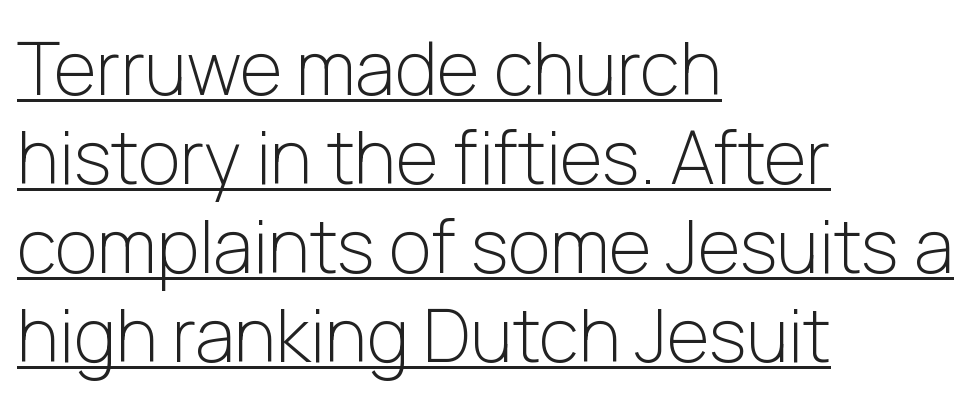
{"serif": "no", "italic": "no", "bold": "no", "weight": "light", "width": "normal", "stroke_contrast": "low", "x_height": "medium", "monospaced": "no", "underline": "yes", "align": "left", "line_spacing_ratio": 1.22, "letter_spacing": "normal", "letter_spacing_em": 0.0, "glyph_px": 73}
